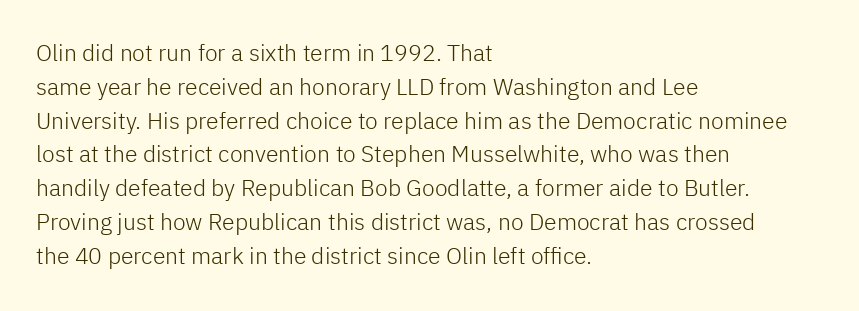
The image shows 23 px text type, upright; set left-aligned, normal line spacing (1.47x), normal letter spacing, not underlined.
